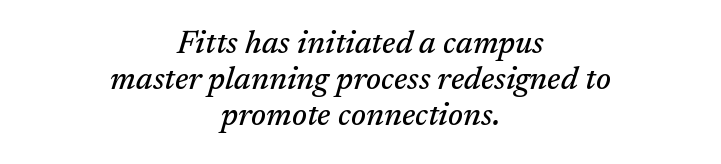
Tall strokes in this sample are angled rather than plumb. Compared with typical paragraphs, the rows here are closer together. The designer went with a serif here, giving each stem small feet. Underline: absent. The face used here is rendered with its standard letterfit.
